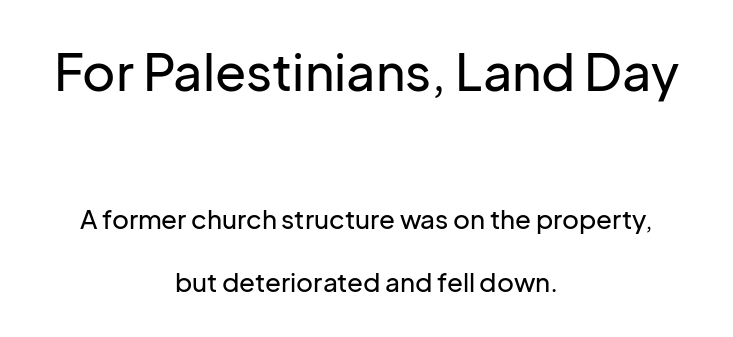
Q: Is the text italic (slanted)? A: No, it is upright.
Q: Is the typeface a serif or a sans-serif typeface? A: Sans-serif.
Q: Is the text underlined? A: No.
Q: How is the paragraph aligned? A: Centered.
Q: Is the spacing between letters normal or unusually wide? A: Normal.
Q: Is the spacing between lines tight, normal or loose? A: Loose.
Q: Which block of text is set in a larger size, the first (top) or the second (bottom)? A: The first (top) one.
Q: Width (condensed, normal, or wide)? A: Normal.
Q: Stroke contrast? A: Low.
Q: x-height? A: Medium.
Q: Monospaced? A: No.
